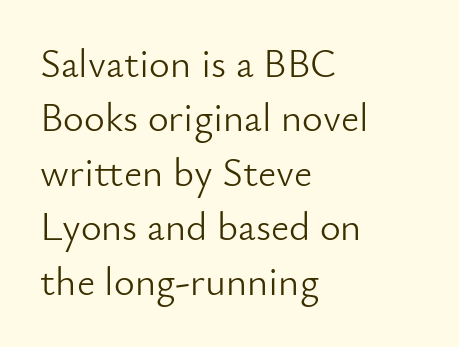
The image shows 40 px light sans-serif type, upright; set left-aligned, normal line spacing (1.36x), normal letter spacing, not underlined; low stroke contrast and a small x-height.
